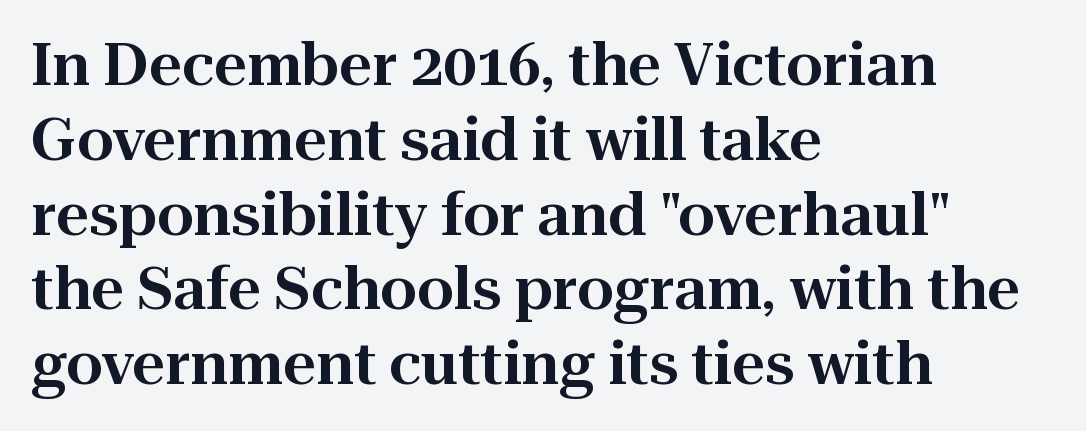
Q: Is the text italic (slanted)? A: No, it is upright.
Q: Is the typeface a serif or a sans-serif typeface? A: Serif.
Q: Is the text underlined? A: No.
Q: How is the paragraph aligned? A: Left-aligned.
Q: Is the spacing between letters normal or unusually wide? A: Normal.
Q: Is the spacing between lines tight, normal or loose? A: Normal.
Q: Width (condensed, normal, or wide)? A: Normal.
Q: Stroke contrast? A: High.
Q: x-height? A: Medium.
Q: Monospaced? A: No.
